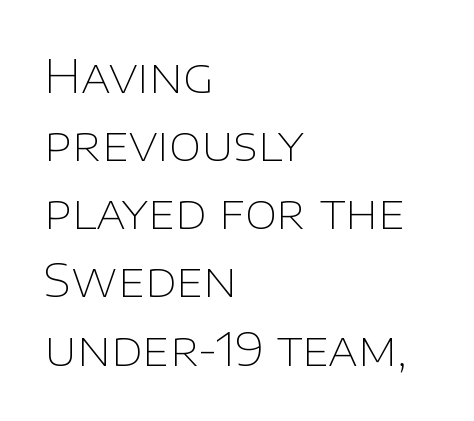
The image shows 47 px thin sans-serif type, upright; set left-aligned, normal line spacing (1.45x), normal letter spacing, not underlined; low stroke contrast and a large x-height.
